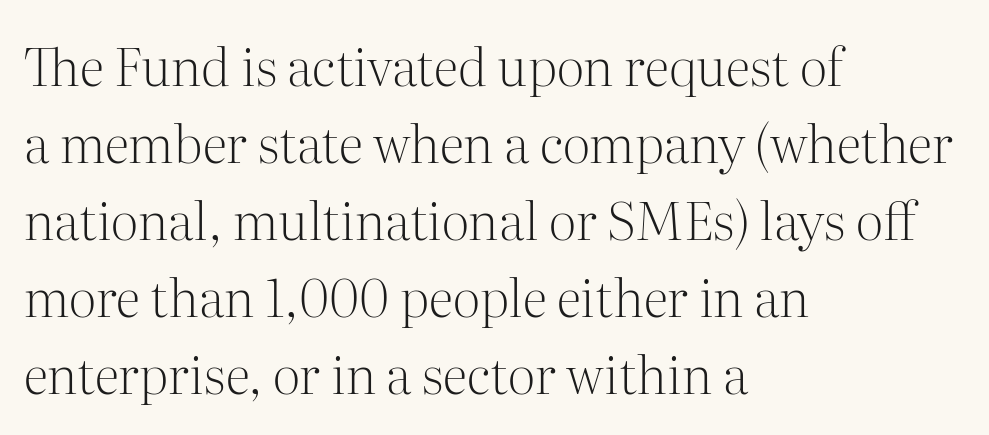
It's the straight-up-and-down kind of type. Short note: letters normally spaced. Serifs: yes, visible at the terminals of the letterforms. Is this a fixed-width face? No — the glyphs have proportional, varying widths.
